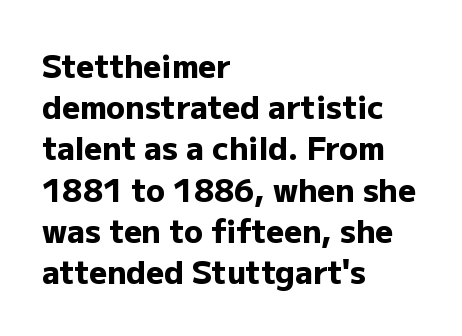
{"serif": "no", "italic": "no", "bold": "yes", "weight": "heavy", "width": "normal", "stroke_contrast": "low", "x_height": "medium", "monospaced": "no", "underline": "no", "align": "left", "line_spacing": "normal", "line_spacing_ratio": 1.33, "letter_spacing": "normal", "letter_spacing_em": 0.0, "glyph_px": 31}
